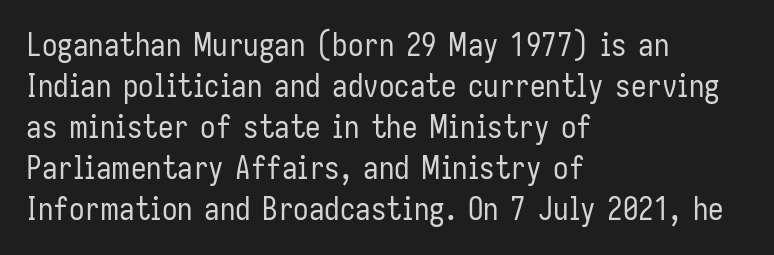
Nothing unusual about the tracking: characters are spaced as the font intends. The setting favours the left margin, as ordinary paragraphs usually do. Compared with a typical body face, this is equally light or lighter still. How would I describe the line gaps? Plain and ordinary. This sample uses a sans-serif face.
